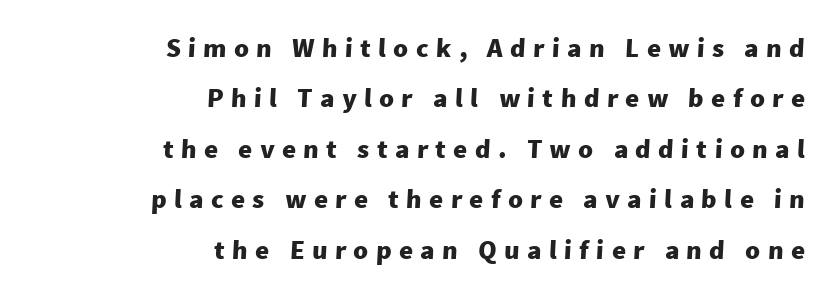
Q: Is the text bold? A: Yes.
Q: Is the text underlined? A: No.
Q: How is the paragraph aligned? A: Right-aligned.
Q: Is the spacing between letters normal or unusually wide? A: Unusually wide.
